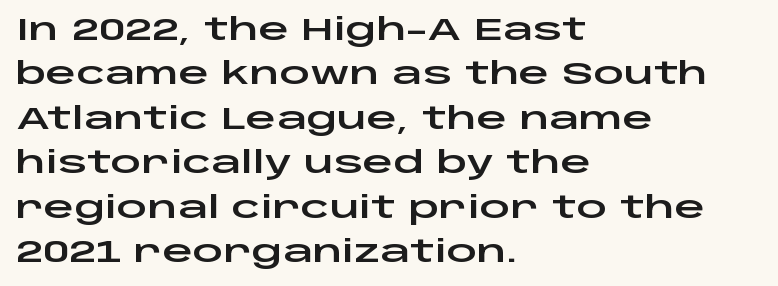
Q: Is the text italic (slanted)? A: No, it is upright.
Q: Is the typeface a serif or a sans-serif typeface? A: Sans-serif.
Q: Is the text underlined? A: No.
Q: How is the paragraph aligned? A: Left-aligned.
Q: Is the spacing between letters normal or unusually wide? A: Normal.
Q: Is the spacing between lines tight, normal or loose? A: Normal.
Q: Width (condensed, normal, or wide)? A: Wide.
Q: Stroke contrast? A: Low.
Q: x-height? A: Large.
Q: Monospaced? A: No.
